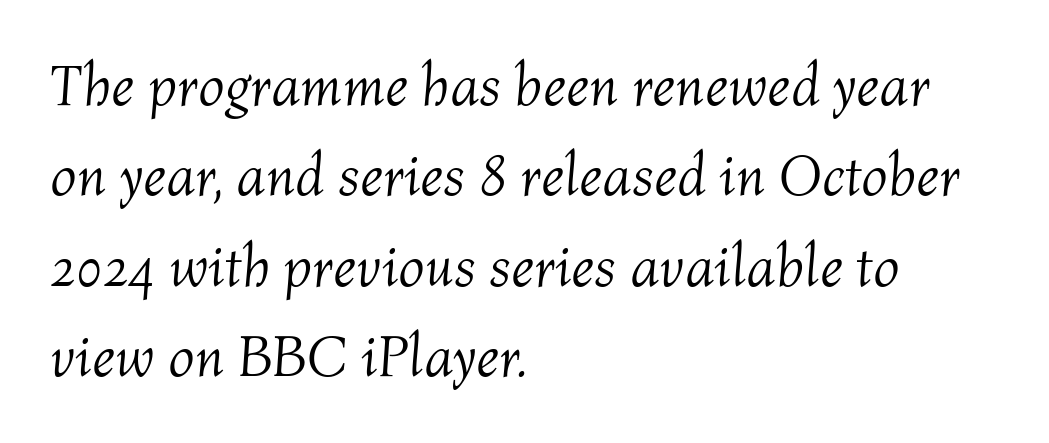
Q: Is the text bold? A: No.
Q: Is the text italic (slanted)? A: Yes, it leans right by about 4 degrees.
Q: Is the text underlined? A: No.
Q: How is the paragraph aligned? A: Left-aligned.
Q: Is the spacing between letters normal or unusually wide? A: Normal.
Q: Is the spacing between lines tight, normal or loose? A: Normal.
Q: Width (condensed, normal, or wide)? A: Normal.
Q: Stroke contrast? A: Medium.
Q: x-height? A: Medium.
Q: Monospaced? A: No.
